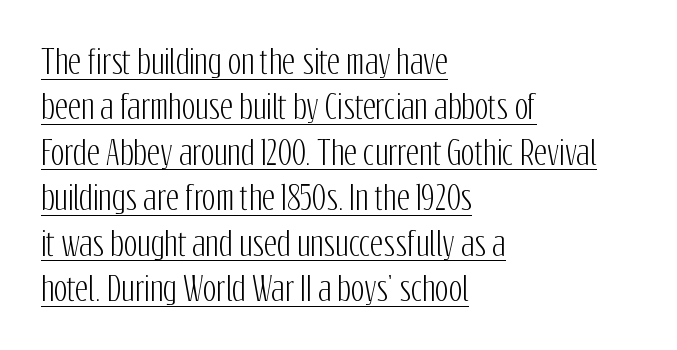
Q: Is the text italic (slanted)? A: No, it is upright.
Q: Is the typeface a serif or a sans-serif typeface? A: Sans-serif.
Q: Is the text underlined? A: Yes.
Q: How is the paragraph aligned? A: Left-aligned.
Q: Is the spacing between letters normal or unusually wide? A: Normal.
Q: Is the spacing between lines tight, normal or loose? A: Normal.
Q: Width (condensed, normal, or wide)? A: Condensed.
Q: Stroke contrast? A: Low.
Q: x-height? A: Medium.
Q: Monospaced? A: No.
